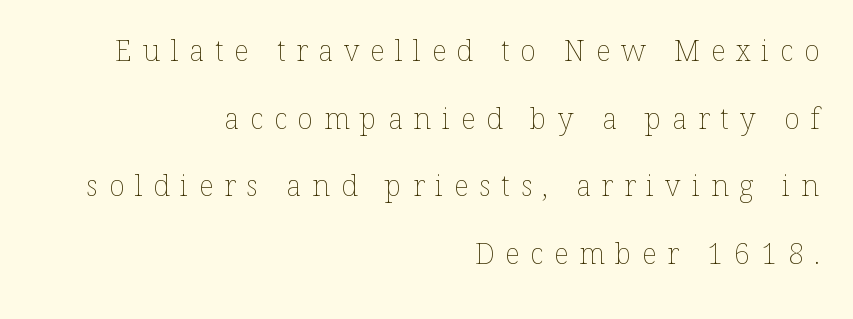
The image shows 29 px thin type, upright; set right-aligned, loose line spacing (2.33x), unusually wide letter spacing (+0.37 em), not underlined; low stroke contrast and a medium x-height.
